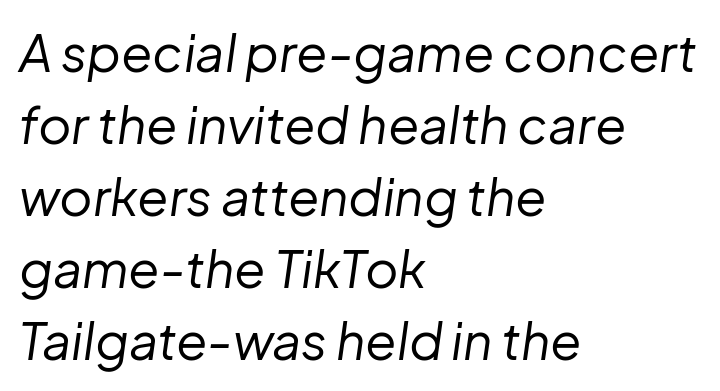
Q: Is the text bold? A: No.
Q: Is the text italic (slanted)? A: Yes, it leans right by about 8 degrees.
Q: Is the text underlined? A: No.
Q: How is the paragraph aligned? A: Left-aligned.
Q: Is the spacing between letters normal or unusually wide? A: Normal.
Q: Is the spacing between lines tight, normal or loose? A: Normal.
Q: Width (condensed, normal, or wide)? A: Normal.
Q: Stroke contrast? A: Low.
Q: x-height? A: Medium.
Q: Monospaced? A: No.
